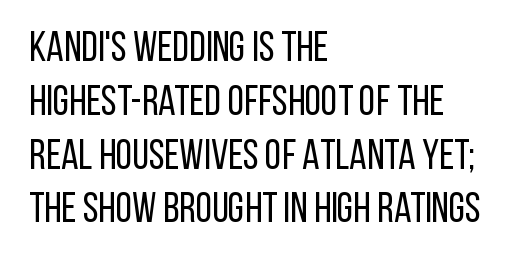
{"serif": "no", "italic": "no", "bold": "no", "weight": "regular", "width": "condensed", "stroke_contrast": "low", "x_height": "large", "monospaced": "no", "underline": "no", "align": "left", "line_spacing": "normal", "line_spacing_ratio": 1.28, "letter_spacing": "normal", "letter_spacing_em": 0.0, "glyph_px": 42}
